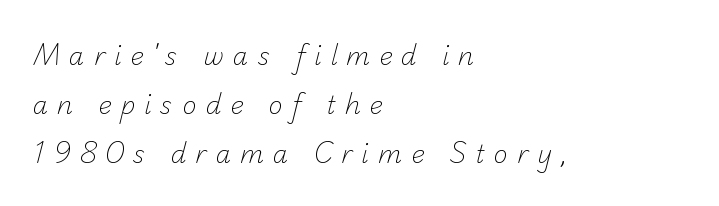
The image shows 25 px text type; set left-aligned, loose line spacing (1.96x), unusually wide letter spacing (+0.35 em), not underlined.
